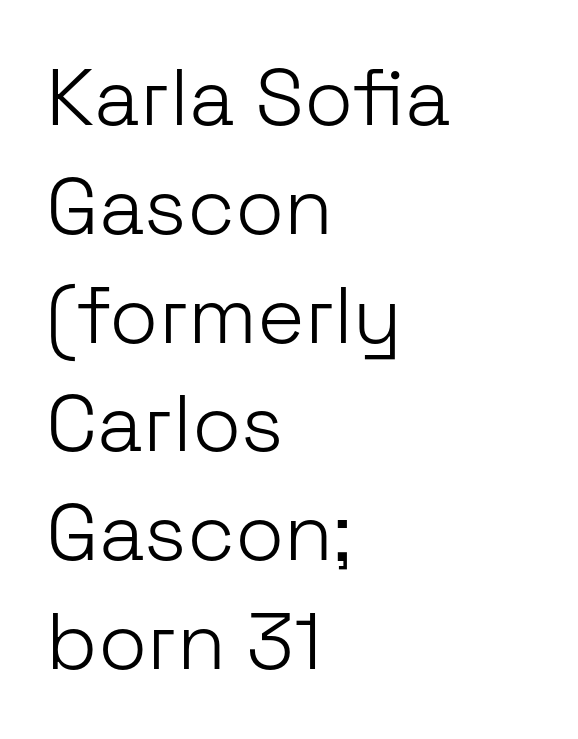
Type without underlining. Whoever set this chose a conventional vertical rhythm. Vertical strokes here are truly vertical. Heft: none added — not bold. You can tell from the bare stems that sans-serif type was used. Here the glyphs are tracked normally, forming tight word shapes.
